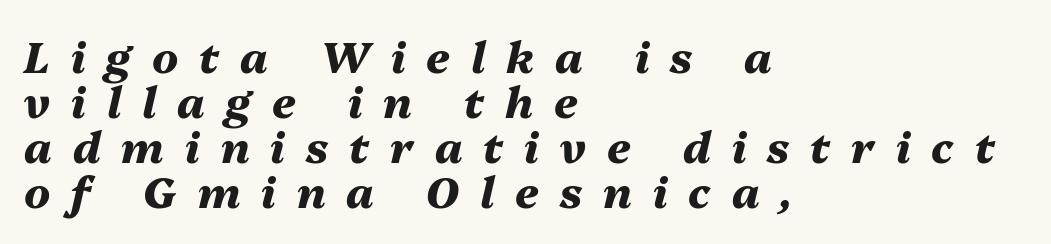
Leading is clearly below the norm, producing a dense column. The rendering uses natural spacing where letterforms have individual widths. Heavy-handed strokes throughout: this text is bold. These lines have a slow, spaced-out rhythm from letter to letter.
